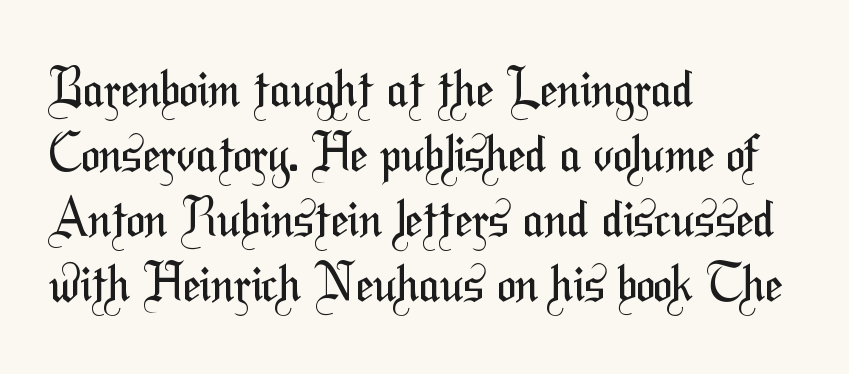
{"serif": "no", "bold": "no", "weight": "regular", "width": "condensed", "stroke_contrast": "medium", "x_height": "medium", "monospaced": "no", "underline": "no", "align": "left", "line_spacing": "normal", "line_spacing_ratio": 1.3, "letter_spacing": "normal", "letter_spacing_em": 0.0, "glyph_px": 50}
